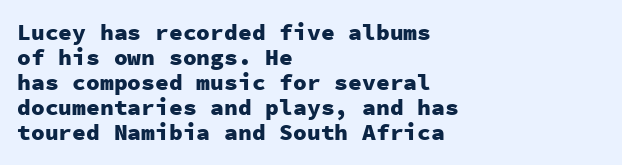
Q: Is the text bold? A: Yes.
Q: Is the text italic (slanted)? A: No, it is upright.
Q: Is the text underlined? A: No.
Q: How is the paragraph aligned? A: Left-aligned.
Q: Is the spacing between letters normal or unusually wide? A: Normal.
Q: Is the spacing between lines tight, normal or loose? A: Tight.
